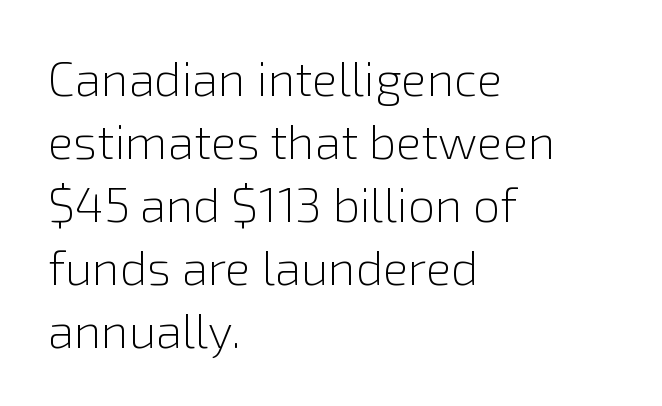
Q: Is the text bold? A: No.
Q: Is the text italic (slanted)? A: No, it is upright.
Q: Is the typeface a serif or a sans-serif typeface? A: Sans-serif.
Q: Is the text underlined? A: No.
Q: How is the paragraph aligned? A: Left-aligned.
Q: Is the spacing between letters normal or unusually wide? A: Normal.
Q: Is the spacing between lines tight, normal or loose? A: Normal.
Q: Width (condensed, normal, or wide)? A: Normal.
Q: Stroke contrast? A: Low.
Q: x-height? A: Medium.
Q: Monospaced? A: No.
